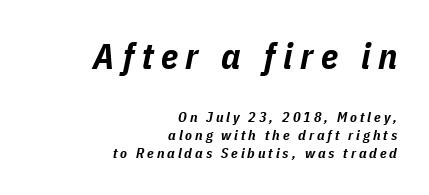
{"italic": "yes", "lean": "right", "slant_degrees": 11, "bold": "yes", "weight": "bold", "width": "condensed", "stroke_contrast": "low", "x_height": "medium", "monospaced": "no", "underline": "no", "align": "right", "line_spacing": "normal", "line_spacing_ratio": 1.29, "letter_spacing": "wide", "letter_spacing_em": 0.21, "larger_block": "first", "size_ratio": 2.57, "glyph_px": 36}
